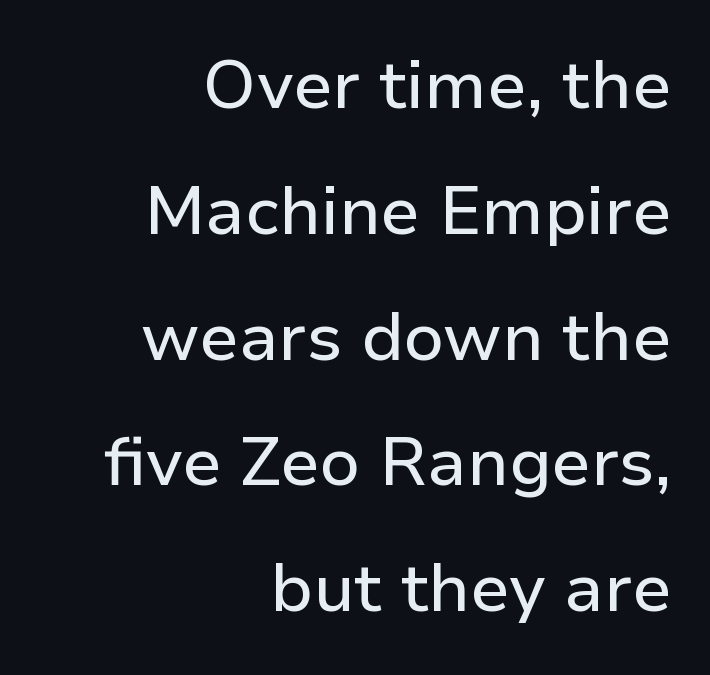
{"serif": "no", "italic": "no", "width": "normal", "stroke_contrast": "low", "x_height": "medium", "monospaced": "no", "underline": "no", "align": "right", "line_spacing_ratio": 1.85, "letter_spacing": "normal", "letter_spacing_em": 0.0, "glyph_px": 68}
